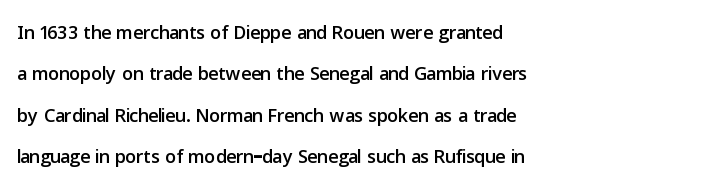
{"italic": "no", "underline": "no", "align": "left", "line_spacing": "normal", "line_spacing_ratio": 1.53, "letter_spacing": "normal", "letter_spacing_em": 0.0, "glyph_px": 27}
